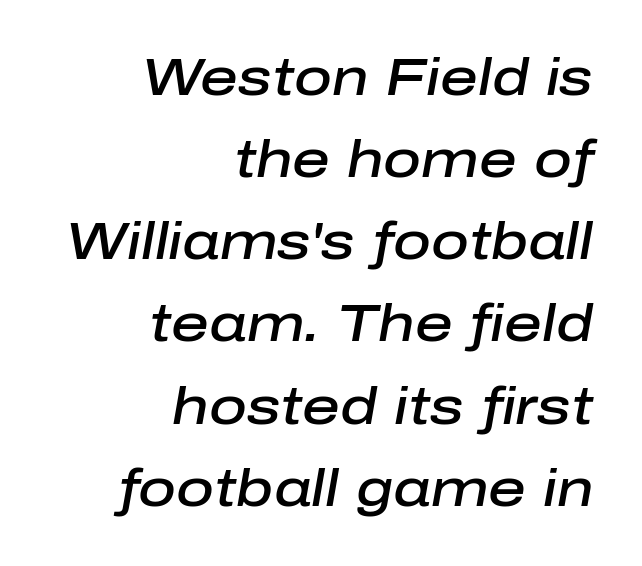
The image shows 52 px semibold type, italic (leaning right); set right-aligned, normal line spacing (1.58x), normal letter spacing, not underlined; low stroke contrast and a medium x-height.
